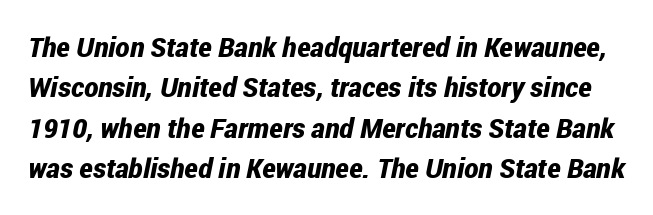
Summary of vertical rhythm: regular, with standard interline spacing. The passage shown has conventional tracking throughout. The lettering tilts uniformly, giving the passage an italic look. The font is running at its bold setting. Only glyphs here, with clear space below each row.
